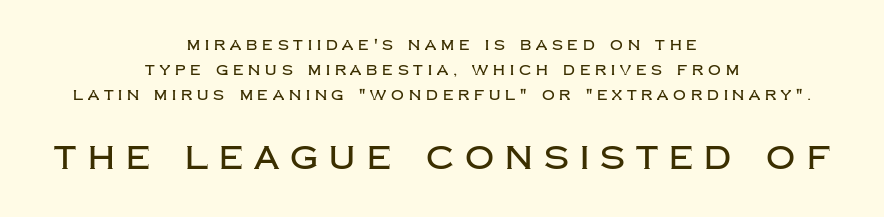
Q: Is the text italic (slanted)? A: No, it is upright.
Q: Is the typeface a serif or a sans-serif typeface? A: Sans-serif.
Q: Is the text underlined? A: No.
Q: How is the paragraph aligned? A: Centered.
Q: Is the spacing between letters normal or unusually wide? A: Unusually wide.
Q: Which block of text is set in a larger size, the first (top) or the second (bottom)? A: The second (bottom) one.
Q: Width (condensed, normal, or wide)? A: Normal.
Q: Stroke contrast? A: Low.
Q: x-height? A: Large.
Q: Monospaced? A: No.
